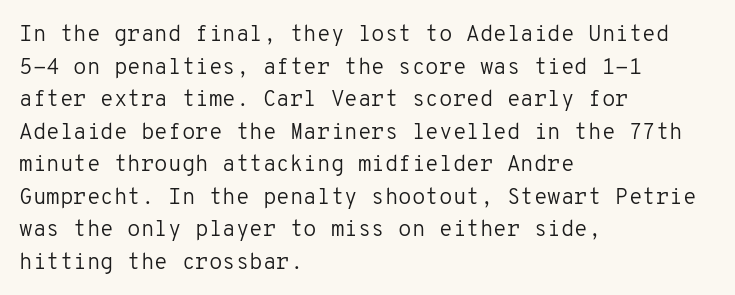
{"italic": "no", "bold": "no", "underline": "no", "align": "left", "line_spacing": "normal", "line_spacing_ratio": 1.48, "letter_spacing": "normal", "letter_spacing_em": 0.0, "glyph_px": 22}
